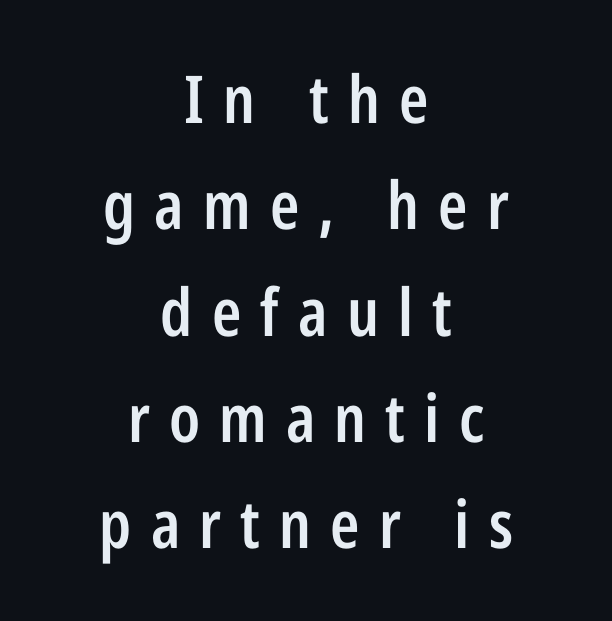
The image shows 66 px semibold, condensed sans-serif type, upright; set centered, normal line spacing (1.61x), unusually wide letter spacing (+0.29 em), not underlined; low stroke contrast and a medium x-height.
